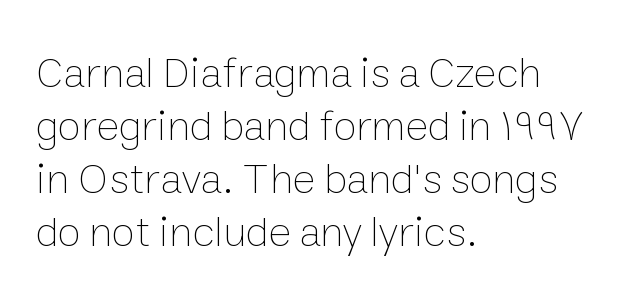
The image shows 43 px thin type, upright; set left-aligned, line spacing 1.23x, normal letter spacing, not underlined; low stroke contrast and a medium x-height.
